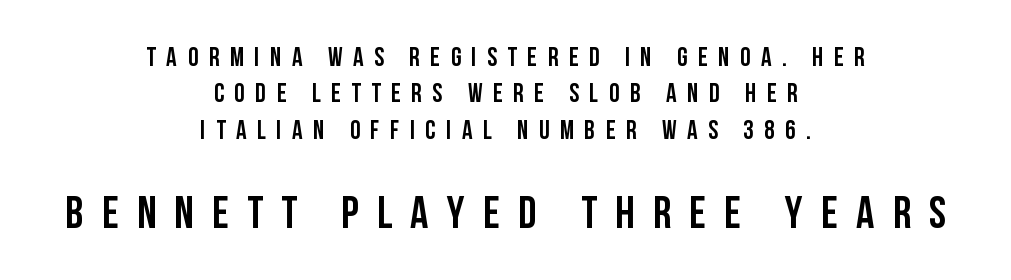
Q: Is the text bold? A: Yes.
Q: Is the text italic (slanted)? A: No, it is upright.
Q: Is the typeface a serif or a sans-serif typeface? A: Sans-serif.
Q: Is the text underlined? A: No.
Q: How is the paragraph aligned? A: Centered.
Q: Is the spacing between letters normal or unusually wide? A: Unusually wide.
Q: Is the spacing between lines tight, normal or loose? A: Normal.
Q: Which block of text is set in a larger size, the first (top) or the second (bottom)? A: The second (bottom) one.
Q: Width (condensed, normal, or wide)? A: Condensed.
Q: Stroke contrast? A: Low.
Q: x-height? A: Large.
Q: Monospaced? A: No.
